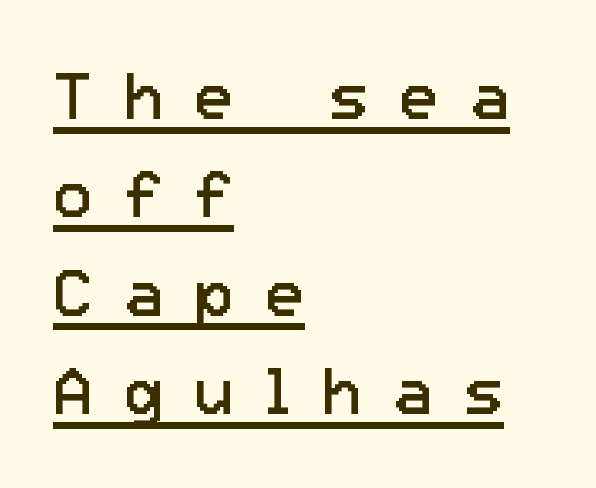
{"serif": "no", "italic": "no", "bold": "no", "weight": "regular", "width": "normal", "stroke_contrast": "low", "x_height": "medium", "monospaced": "no", "underline": "yes", "align": "left", "line_spacing": "normal", "line_spacing_ratio": 1.49, "letter_spacing": "wide", "letter_spacing_em": 0.47, "glyph_px": 66}
